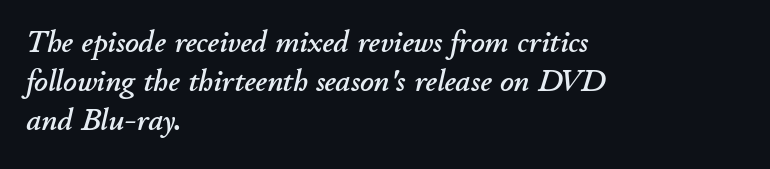
{"italic": "yes", "lean": "right", "slant_degrees": 11, "width": "normal", "stroke_contrast": "low", "x_height": "small", "monospaced": "no", "underline": "no", "align": "left", "line_spacing": "normal", "line_spacing_ratio": 1.3, "letter_spacing": "normal", "letter_spacing_em": 0.0, "glyph_px": 30}
